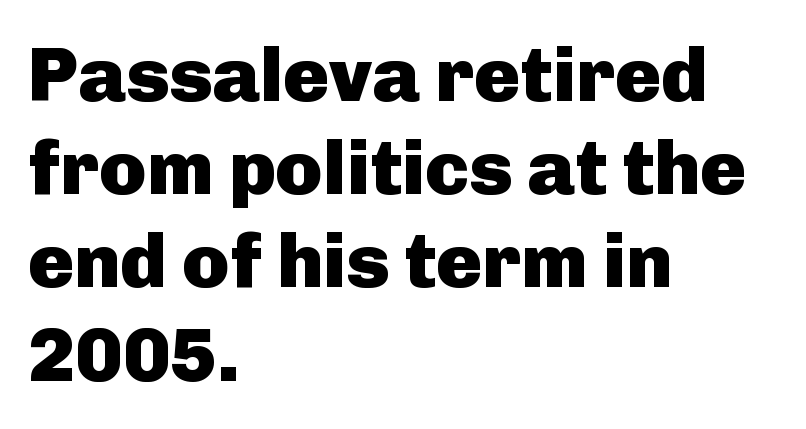
{"serif": "no", "italic": "no", "bold": "yes", "weight": "heavy", "width": "normal", "stroke_contrast": "low", "x_height": "medium", "monospaced": "no", "underline": "no", "align": "left", "line_spacing_ratio": 1.21, "letter_spacing": "normal", "letter_spacing_em": 0.0, "glyph_px": 77}
